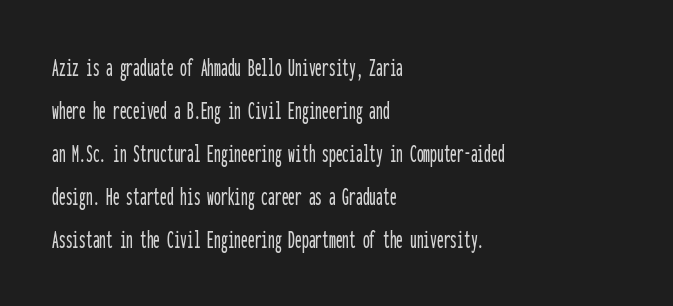
Q: Is the text italic (slanted)? A: No, it is upright.
Q: Is the text underlined? A: No.
Q: How is the paragraph aligned? A: Left-aligned.
Q: Is the spacing between letters normal or unusually wide? A: Normal.
Q: Is the spacing between lines tight, normal or loose? A: Normal.
